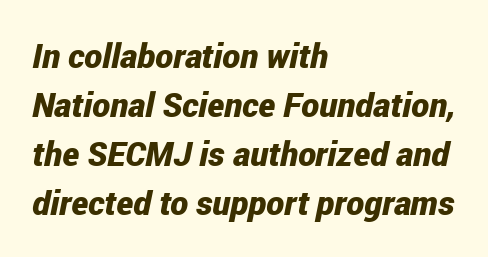
{"italic": "yes", "lean": "right", "slant_degrees": 12, "bold": "yes", "weight": "bold", "width": "condensed", "stroke_contrast": "low", "x_height": "medium", "monospaced": "no", "underline": "no", "align": "left", "line_spacing": "normal", "line_spacing_ratio": 1.44, "letter_spacing": "normal", "letter_spacing_em": 0.0, "glyph_px": 34}
